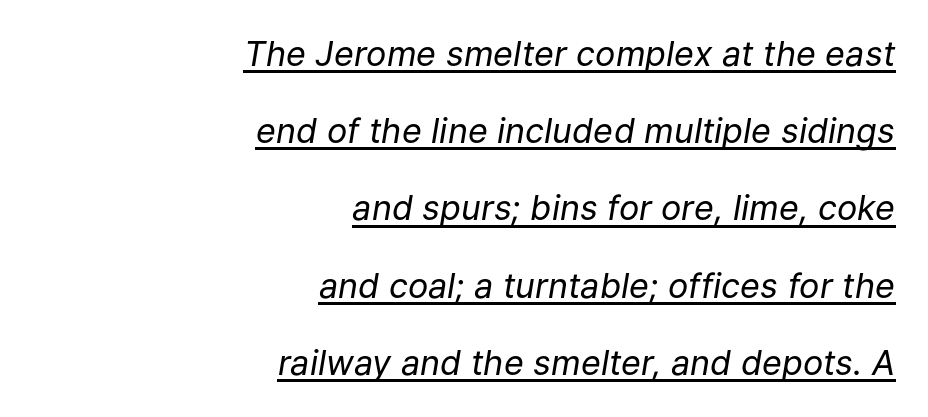
The lettering tilts uniformly, giving the passage an italic look. This rendering uses right alignment, leaving the left contour irregular. Students, note that the glyphs here touch the page at normal intervals. Leading: increased. The face used here is proportionally spaced, like ordinary book or web type. Notice how a bar underscores the lettering throughout.
